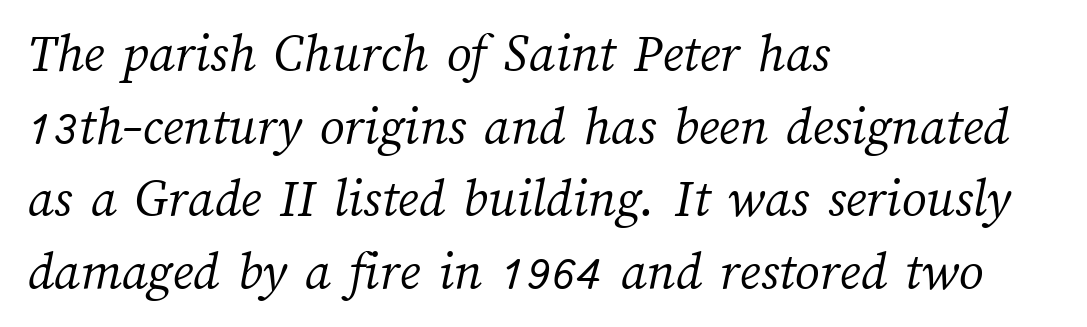
{"bold": "no", "weight": "light", "width": "normal", "stroke_contrast": "medium", "x_height": "medium", "monospaced": "no", "underline": "no", "align": "left", "line_spacing": "normal", "line_spacing_ratio": 1.32, "letter_spacing": "normal", "letter_spacing_em": 0.0, "glyph_px": 55}
